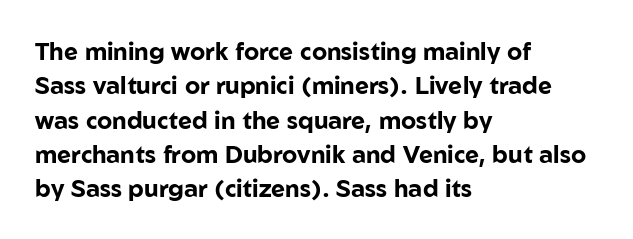
{"italic": "no", "bold": "yes", "underline": "no", "align": "left", "line_spacing": "normal", "line_spacing_ratio": 1.43, "letter_spacing": "normal", "letter_spacing_em": 0.0, "glyph_px": 24}
